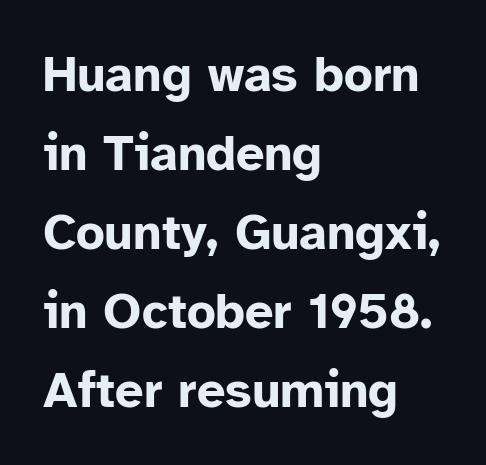
{"serif": "no", "italic": "no", "bold": "yes", "weight": "bold", "width": "normal", "stroke_contrast": "low", "x_height": "medium", "monospaced": "no", "underline": "no", "align": "left", "line_spacing": "normal", "line_spacing_ratio": 1.58, "letter_spacing": "normal", "letter_spacing_em": 0.0, "glyph_px": 50}
